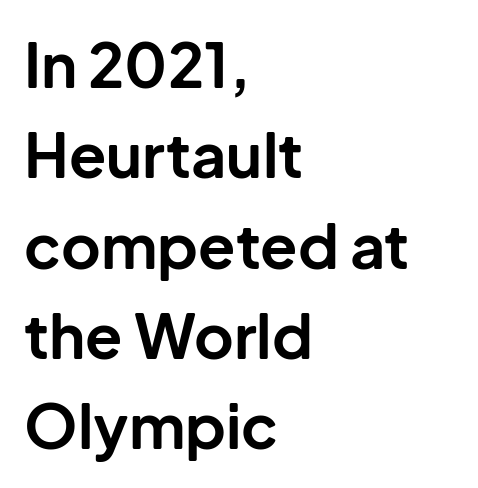
The image shows 61 px bold sans-serif type, upright; set left-aligned, normal line spacing (1.48x), normal letter spacing, not underlined; low stroke contrast and a medium x-height.
